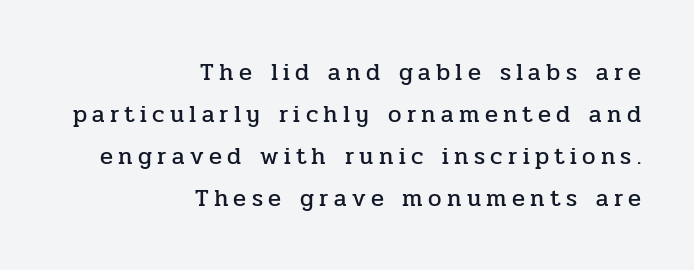
Underlining? Definitely not there. The passage shown has open, widely tracked lettering throughout. Nope, not italic — everything's standing straight. Does the copy run flush right? Yes — the right margin is perfectly even.
